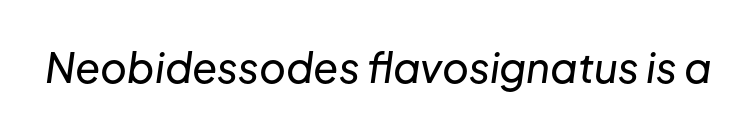
Q: Is the text italic (slanted)? A: Yes, it leans right by about 8 degrees.
Q: Is the text underlined? A: No.
Q: Is the spacing between letters normal or unusually wide? A: Normal.
Q: Width (condensed, normal, or wide)? A: Normal.
Q: Stroke contrast? A: Low.
Q: x-height? A: Medium.
Q: Monospaced? A: No.
